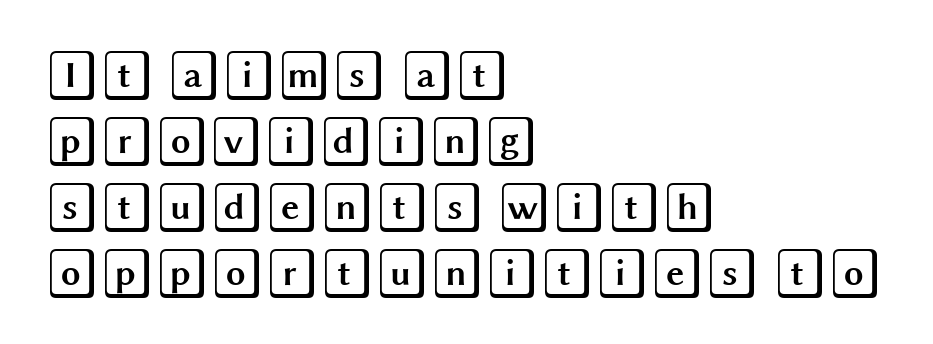
The image shows 50 px wide type, upright; set left-aligned, normal line spacing (1.32x), normal letter spacing, not underlined; a large x-height.
